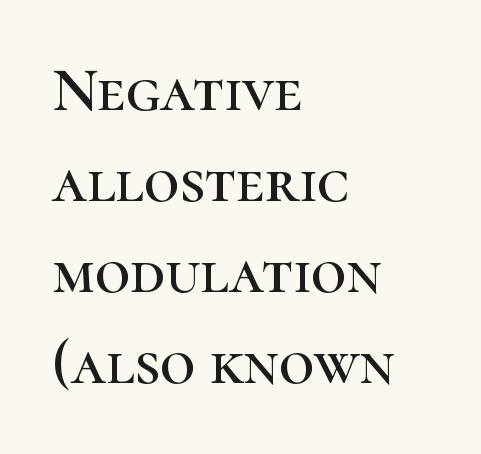
Q: Is the text italic (slanted)? A: No, it is upright.
Q: Is the typeface a serif or a sans-serif typeface? A: Serif.
Q: Is the text underlined? A: No.
Q: How is the paragraph aligned? A: Left-aligned.
Q: Is the spacing between letters normal or unusually wide? A: Normal.
Q: Is the spacing between lines tight, normal or loose? A: Normal.
Q: Width (condensed, normal, or wide)? A: Normal.
Q: Stroke contrast? A: High.
Q: x-height? A: Medium.
Q: Monospaced? A: No.
